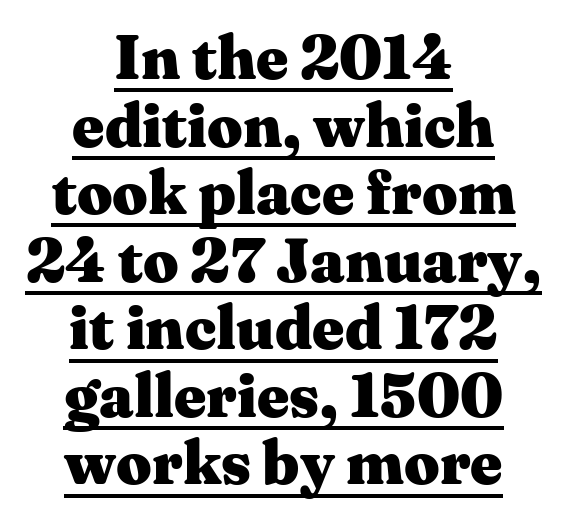
{"serif": "yes", "italic": "no", "bold": "yes", "weight": "heavy", "width": "wide", "stroke_contrast": "medium", "x_height": "medium", "monospaced": "no", "underline": "yes", "align": "center", "line_spacing": "tight", "line_spacing_ratio": 1.09, "letter_spacing": "normal", "letter_spacing_em": 0.0, "glyph_px": 62}
